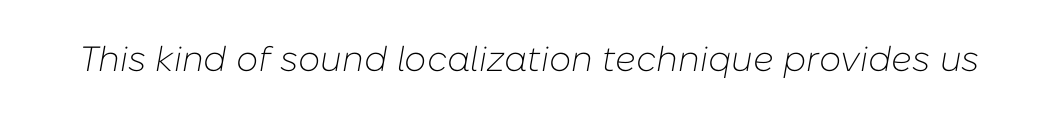
The image shows 35 px light type, italic (leaning right); set normal letter spacing, not underlined; low stroke contrast and a medium x-height.
